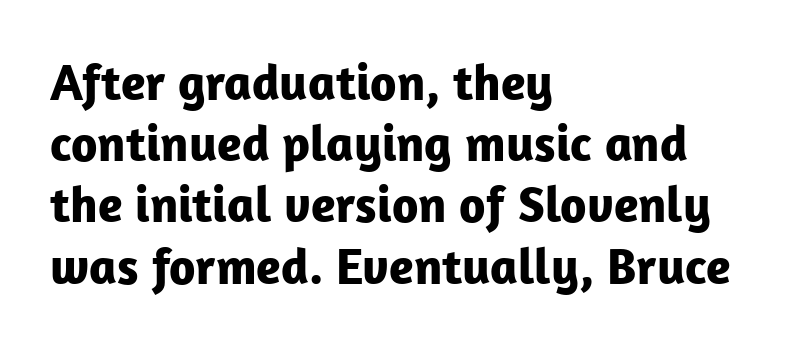
Q: Is the text bold? A: Yes.
Q: Is the text italic (slanted)? A: No, it is upright.
Q: Is the typeface a serif or a sans-serif typeface? A: Sans-serif.
Q: Is the text underlined? A: No.
Q: How is the paragraph aligned? A: Left-aligned.
Q: Is the spacing between letters normal or unusually wide? A: Normal.
Q: Width (condensed, normal, or wide)? A: Normal.
Q: Stroke contrast? A: Low.
Q: x-height? A: Medium.
Q: Monospaced? A: No.
